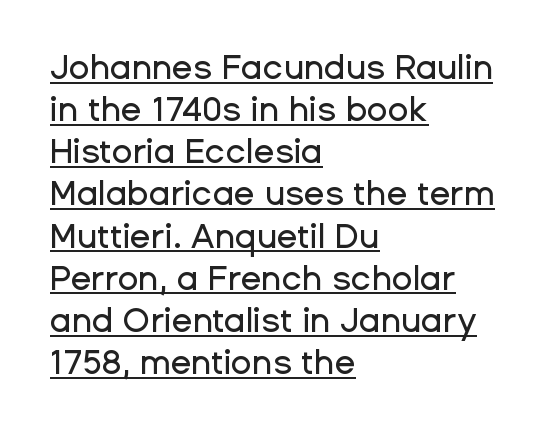
Letter spacing: default. Posture: vertical. Notice how the passage keeps a crisp vertical edge on the left only. Each letter keeps its own natural width here, so spacing adapts to shape. Notice how a bar underscores the lettering throughout. A sans-serif font was chosen for this passage.
